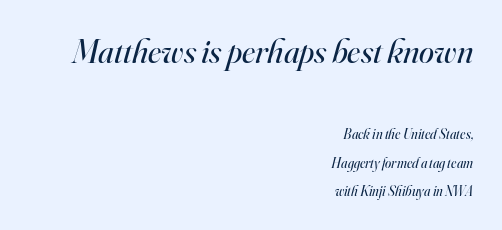
{"serif": "yes", "italic": "yes", "lean": "right", "slant_degrees": 16, "bold": "no", "weight": "regular", "width": "normal", "stroke_contrast": "high", "x_height": "small", "monospaced": "no", "underline": "no", "align": "right", "line_spacing": "loose", "line_spacing_ratio": 2.03, "letter_spacing": "normal", "letter_spacing_em": 0.0, "larger_block": "first", "size_ratio": 2.43, "glyph_px": 34}
